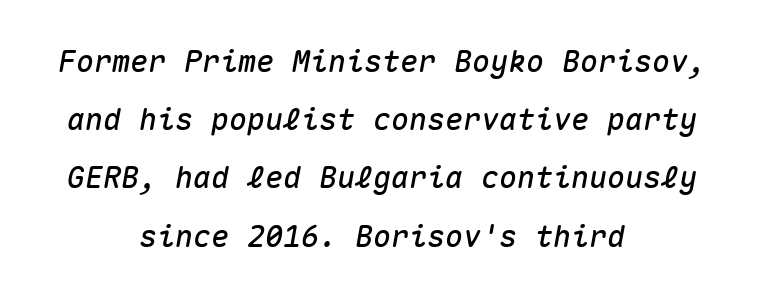
Horizontal alignment here is central, giving a formal, balanced look. The passage shown leans; its letterforms are oblique. Glance below the letters and you will spot only blank space. Monospaced: the letters line up in strict vertical columns.
